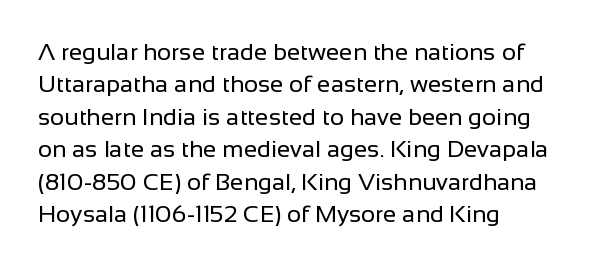
{"italic": "no", "bold": "no", "underline": "no", "align": "left", "line_spacing": "normal", "line_spacing_ratio": 1.35, "letter_spacing": "normal", "letter_spacing_em": 0.0, "glyph_px": 24}
